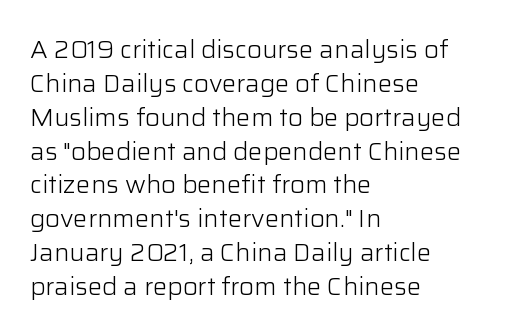
The image shows 24 px text type, upright; set left-aligned, normal line spacing (1.41x), normal letter spacing, not underlined.
